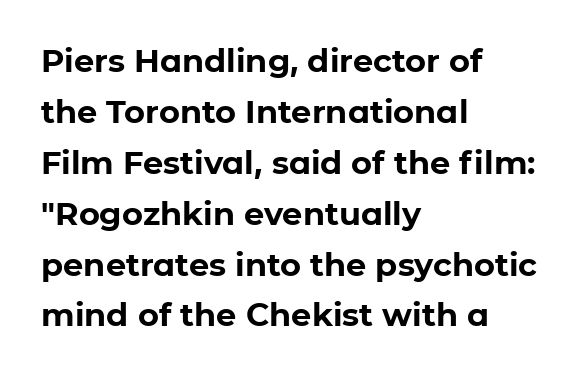
Each new line begins a customary step beneath the previous one. Serifs: no, the terminals of the letterforms are clean. Character widths vary here, with narrow letters taking less room than wide ones. Italic? Not at all — the glyphs are vertical.
